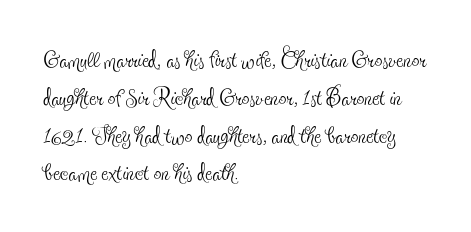
Q: Is the text bold? A: No.
Q: Is the typeface a serif or a sans-serif typeface? A: Serif.
Q: Is the text underlined? A: No.
Q: How is the paragraph aligned? A: Left-aligned.
Q: Is the spacing between letters normal or unusually wide? A: Normal.
Q: Width (condensed, normal, or wide)? A: Condensed.
Q: x-height? A: Small.
Q: Monospaced? A: No.
